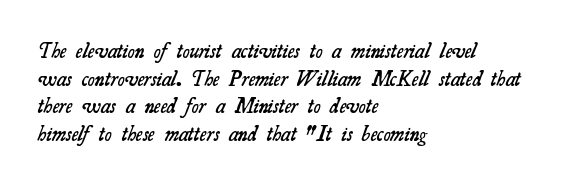
{"bold": "semi", "underline": "no", "align": "left", "line_spacing": "normal", "line_spacing_ratio": 1.32, "letter_spacing": "normal", "letter_spacing_em": 0.0, "glyph_px": 21}
